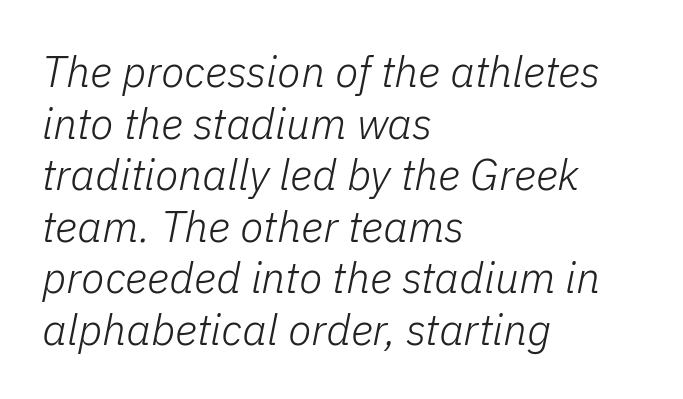
{"italic": "yes", "lean": "right", "slant_degrees": 11, "bold": "no", "weight": "light", "width": "normal", "stroke_contrast": "low", "x_height": "medium", "monospaced": "no", "underline": "no", "align": "left", "line_spacing_ratio": 1.2, "letter_spacing": "normal", "letter_spacing_em": 0.0, "glyph_px": 43}
